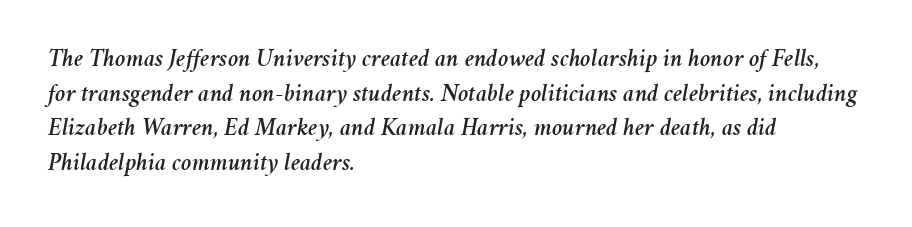
Rendered with sloped, italic letterforms. Leftover space on each line is placed entirely after the last word. The passage shown stacks its lines at a standard gap. Descenders hang freely into open space. Look at the tracking — it's just the regular setting, nothing added.
